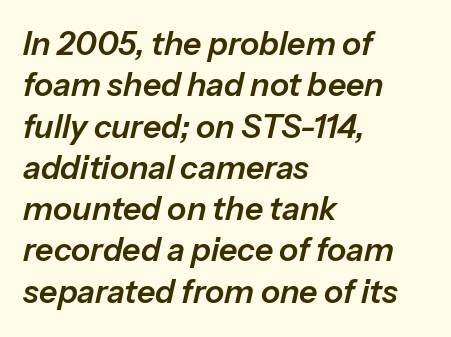
This sample has the flowing, uneven cadence of proportional lettering. The horizontal fit of the characters is conventional and even. The compositor pushed each line to the left boundary. Only glyphs here, with clear space below each row.
